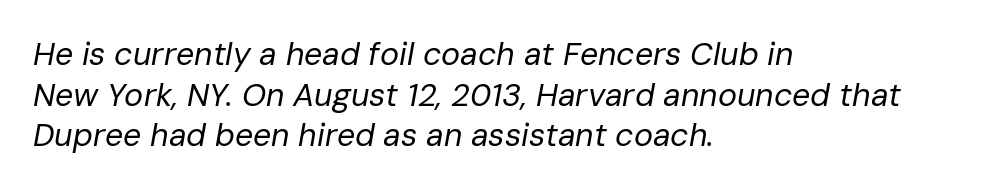
{"italic": "yes", "lean": "right", "slant_degrees": 10, "bold": "no", "weight": "regular", "width": "normal", "stroke_contrast": "low", "x_height": "medium", "monospaced": "no", "underline": "no", "align": "left", "line_spacing": "normal", "line_spacing_ratio": 1.27, "letter_spacing": "normal", "letter_spacing_em": 0.0, "glyph_px": 32}
